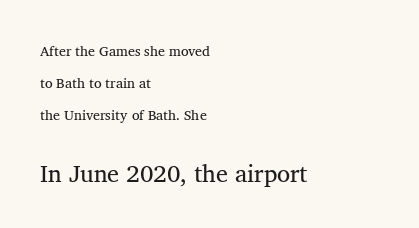
Q: Is the text bold? A: No.
Q: Is the text italic (slanted)? A: No, it is upright.
Q: Is the text underlined? A: No.
Q: How is the paragraph aligned? A: Left-aligned.
Q: Is the spacing between letters normal or unusually wide? A: Normal.
Q: Is the spacing between lines tight, normal or loose? A: Loose.
Q: Which block of text is set in a larger size, the first (top) or the second (bottom)? A: The second (bottom) one.
